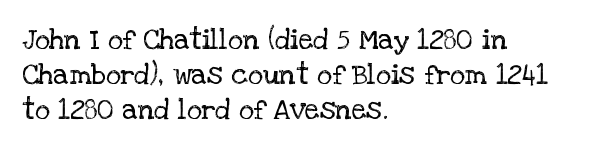
Q: Is the text bold? A: No.
Q: Is the text italic (slanted)? A: No, it is upright.
Q: Is the typeface a serif or a sans-serif typeface? A: Serif.
Q: Is the text underlined? A: No.
Q: How is the paragraph aligned? A: Left-aligned.
Q: Is the spacing between letters normal or unusually wide? A: Normal.
Q: Width (condensed, normal, or wide)? A: Normal.
Q: Stroke contrast? A: Low.
Q: x-height? A: Large.
Q: Monospaced? A: No.
